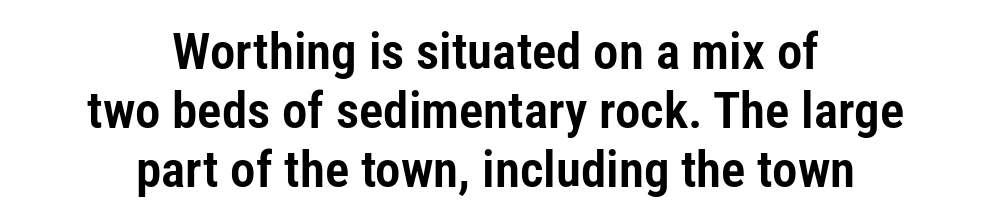
{"serif": "no", "italic": "no", "width": "condensed", "stroke_contrast": "low", "x_height": "medium", "monospaced": "no", "underline": "no", "align": "center", "line_spacing_ratio": 1.16, "letter_spacing": "normal", "letter_spacing_em": 0.0, "glyph_px": 51}
